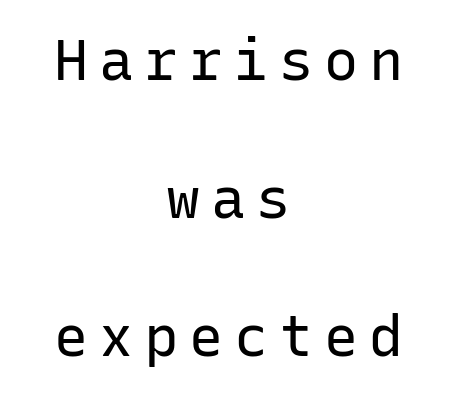
{"serif": "no", "italic": "no", "bold": "no", "weight": "regular", "width": "normal", "stroke_contrast": "low", "x_height": "medium", "monospaced": "yes", "underline": "no", "align": "center", "line_spacing": "loose", "line_spacing_ratio": 2.42, "glyph_px": 57}
